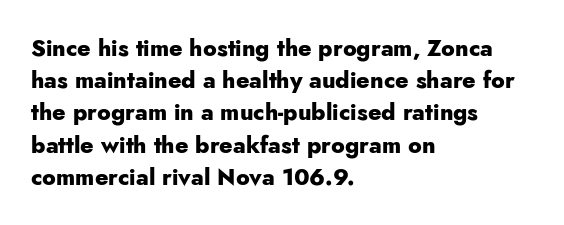
Q: Is the text bold? A: Yes.
Q: Is the text italic (slanted)? A: No, it is upright.
Q: Is the text underlined? A: No.
Q: How is the paragraph aligned? A: Left-aligned.
Q: Is the spacing between letters normal or unusually wide? A: Normal.
Q: Is the spacing between lines tight, normal or loose? A: Normal.
